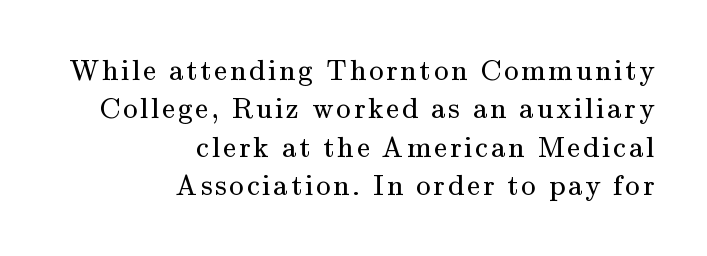
You can tell it's not italic because the verticals are truly vertical. Weight class: somewhere from thin through regular. Alignment: flush right. Letters rest on an invisible, unmarked baseline. Unlike a clean sans, this face finishes its strokes with serifs.
